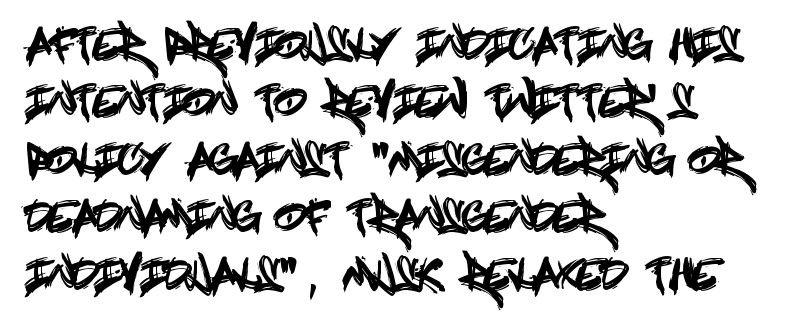
The image shows 41 px condensed sans-serif type; set left-aligned, normal line spacing (1.4x), normal letter spacing, not underlined; a large x-height.
